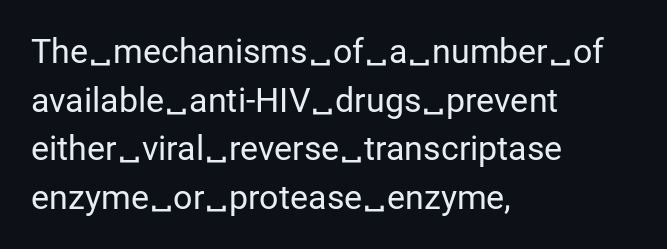
The image shows 34 px regular-weight sans-serif type, upright; set left-aligned, normal line spacing (1.43x), normal letter spacing, not underlined; low stroke contrast and a medium x-height.
